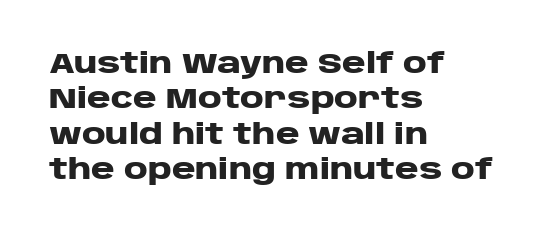
The image shows 29 px heavy, wide sans-serif type, upright; set left-aligned, line spacing 1.22x, normal letter spacing, not underlined; low stroke contrast and a large x-height.
